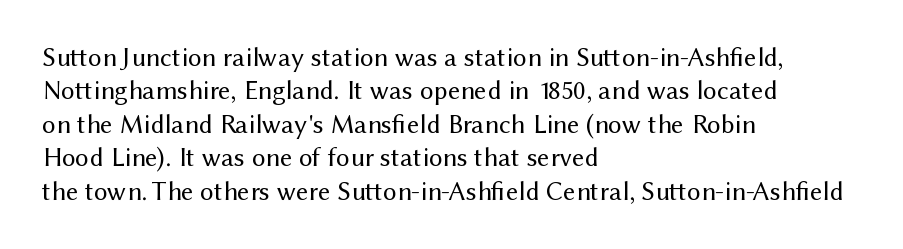
{"italic": "no", "bold": "no", "underline": "no", "align": "left", "line_spacing_ratio": 1.24, "letter_spacing": "normal", "letter_spacing_em": 0.0, "glyph_px": 27}
